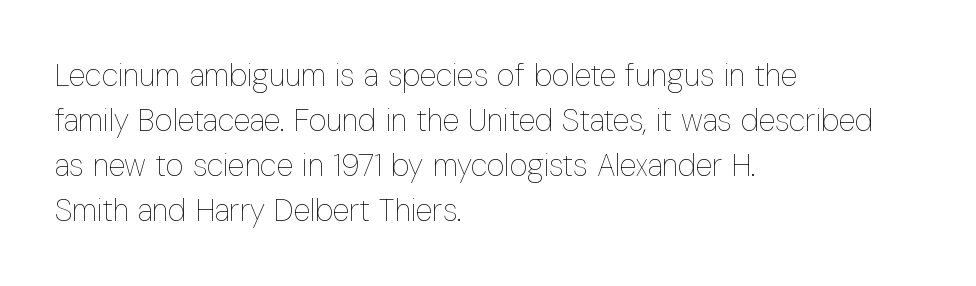
{"italic": "no", "bold": "no", "weight": "thin", "width": "condensed", "stroke_contrast": "low", "x_height": "medium", "monospaced": "no", "underline": "no", "align": "left", "line_spacing": "normal", "line_spacing_ratio": 1.45, "letter_spacing": "normal", "letter_spacing_em": 0.0, "glyph_px": 31}
